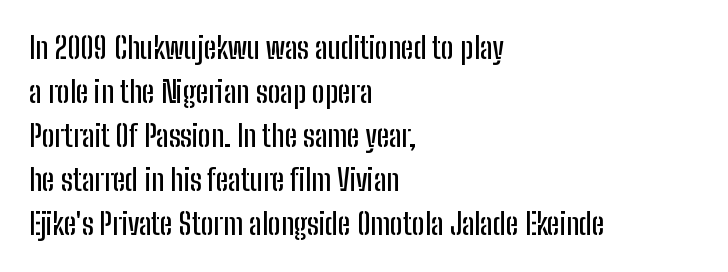
{"serif": "no", "italic": "no", "width": "condensed", "stroke_contrast": "low", "x_height": "medium", "monospaced": "no", "underline": "no", "align": "left", "line_spacing": "normal", "line_spacing_ratio": 1.47, "letter_spacing": "normal", "letter_spacing_em": 0.0, "glyph_px": 30}
